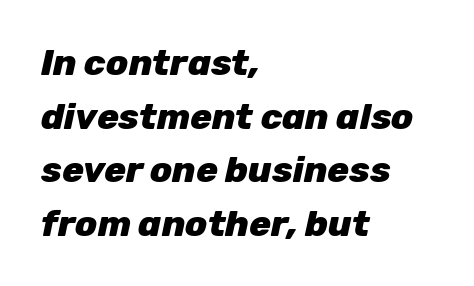
Honestly, the row spacing looks completely unremarkable. Rule under the text: the space is simply empty. The axis of the letterforms is tilted away from vertical. The horizontal fit of the characters is conventional and even.
